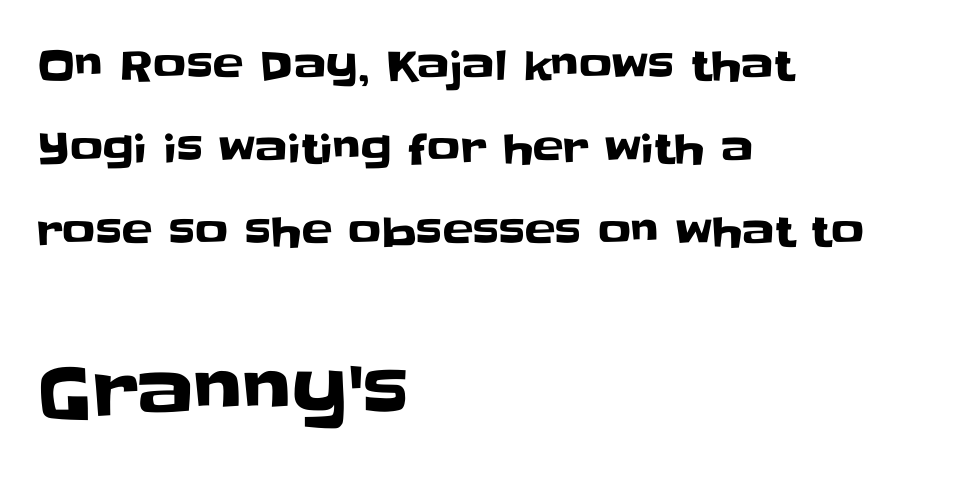
Q: Is the text italic (slanted)? A: No, it is upright.
Q: Is the typeface a serif or a sans-serif typeface? A: Sans-serif.
Q: Is the text underlined? A: No.
Q: How is the paragraph aligned? A: Left-aligned.
Q: Is the spacing between letters normal or unusually wide? A: Normal.
Q: Is the spacing between lines tight, normal or loose? A: Loose.
Q: Which block of text is set in a larger size, the first (top) or the second (bottom)? A: The second (bottom) one.
Q: Width (condensed, normal, or wide)? A: Normal.
Q: Stroke contrast? A: Low.
Q: x-height? A: Large.
Q: Monospaced? A: No.
